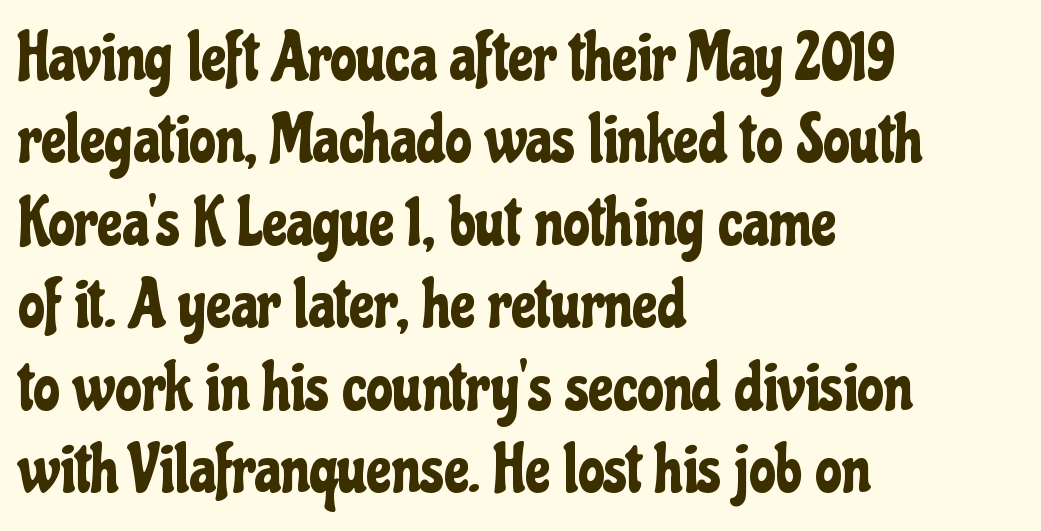
The image shows 67 px condensed sans-serif type, upright; set left-aligned, line spacing 1.23x, normal letter spacing, not underlined; low stroke contrast and a medium x-height.
